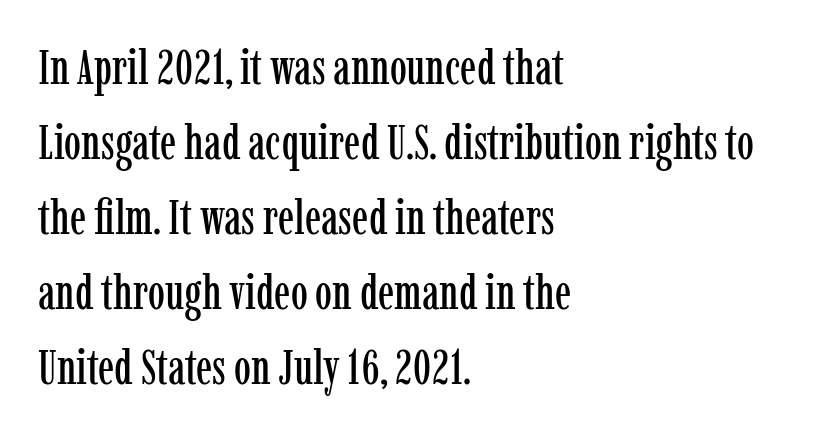
Q: Is the text italic (slanted)? A: No, it is upright.
Q: Is the typeface a serif or a sans-serif typeface? A: Serif.
Q: Is the text underlined? A: No.
Q: How is the paragraph aligned? A: Left-aligned.
Q: Is the spacing between letters normal or unusually wide? A: Normal.
Q: Is the spacing between lines tight, normal or loose? A: Normal.
Q: Width (condensed, normal, or wide)? A: Condensed.
Q: Stroke contrast? A: Low.
Q: x-height? A: Medium.
Q: Monospaced? A: No.
